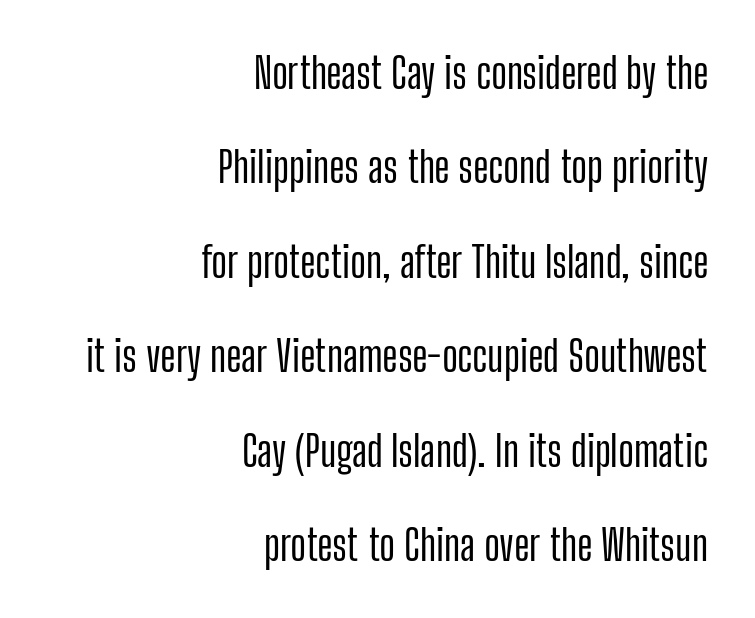
Only glyphs here, with clear space below each row. There is no visible air inserted between adjacent glyphs. The glyphs in this specimen are sans serif. Each new line begins a long way beneath the previous one. Teacher's note: observe the even right margin — that is flush-right alignment. Proportional: the letters do not fall into vertical columns.
